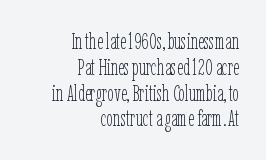
Vertical stems look standard width or narrower in stroke. The type is set solid horizontally, with unmodified tracking. Compared with typical paragraphs, the rows here are closer together. Designer's note — italics off, roman on. Underline: absent.
